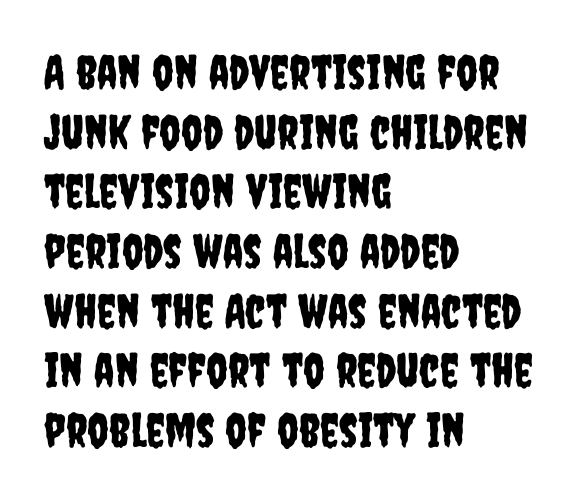
The rendering anchors every line to the left-hand side. The face used here is a sans, in the tradition of grotesques and geometrics. Upright lettering throughout. The line-height multiplier appears to be the usual default. Proportional: the letters do not fall into vertical columns. A clean baseline with only descenders dipping below it.
